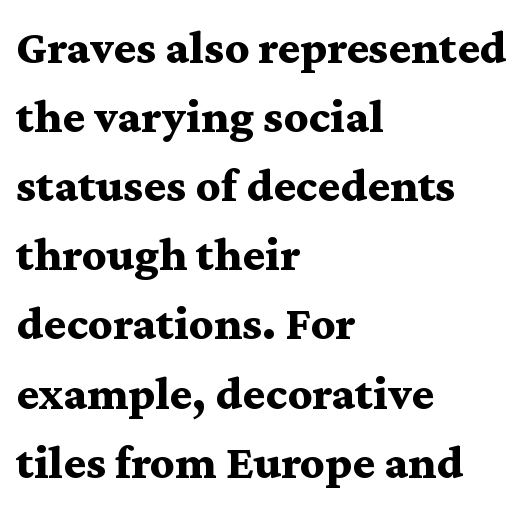
{"serif": "yes", "italic": "no", "bold": "yes", "weight": "bold", "width": "wide", "stroke_contrast": "medium", "x_height": "medium", "monospaced": "no", "underline": "no", "align": "left", "line_spacing": "normal", "line_spacing_ratio": 1.44, "letter_spacing": "normal", "letter_spacing_em": 0.0, "glyph_px": 48}
